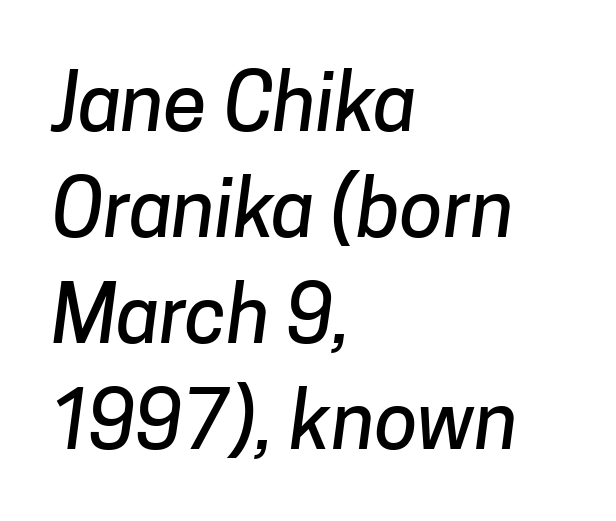
{"serif": "no", "width": "normal", "stroke_contrast": "low", "x_height": "medium", "monospaced": "no", "underline": "no", "align": "left", "line_spacing": "normal", "line_spacing_ratio": 1.34, "letter_spacing": "normal", "letter_spacing_em": 0.0, "glyph_px": 79}
